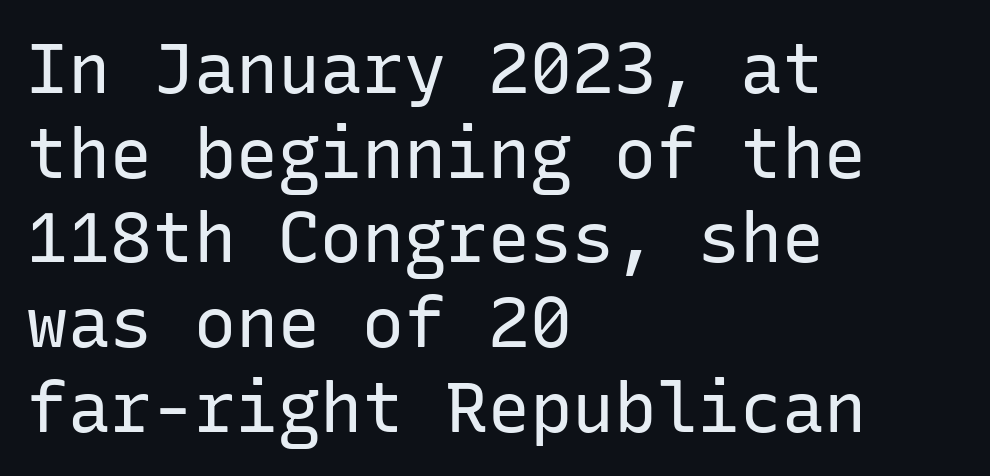
Q: Is the text bold? A: No.
Q: Is the text italic (slanted)? A: No, it is upright.
Q: Is the typeface a serif or a sans-serif typeface? A: Sans-serif.
Q: Is the text underlined? A: No.
Q: How is the paragraph aligned? A: Left-aligned.
Q: Is the spacing between letters normal or unusually wide? A: Normal.
Q: Width (condensed, normal, or wide)? A: Normal.
Q: Stroke contrast? A: Low.
Q: x-height? A: Medium.
Q: Monospaced? A: Yes.
